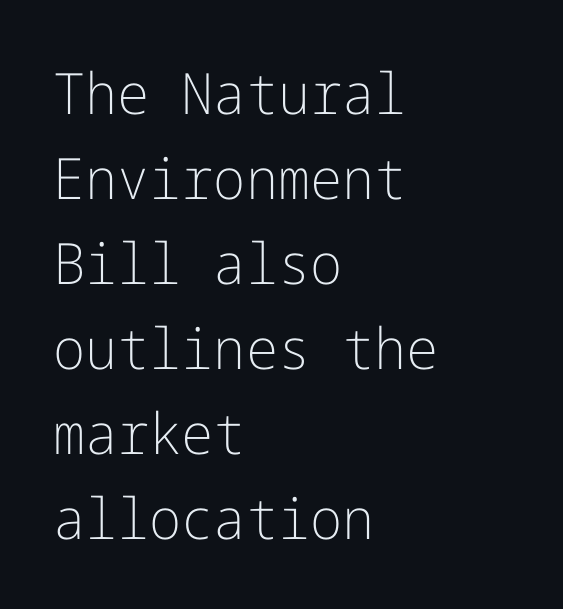
The image shows 57 px light sans-serif type, upright; set left-aligned, normal line spacing (1.49x), normal letter spacing, not underlined; low stroke contrast and a medium x-height.
